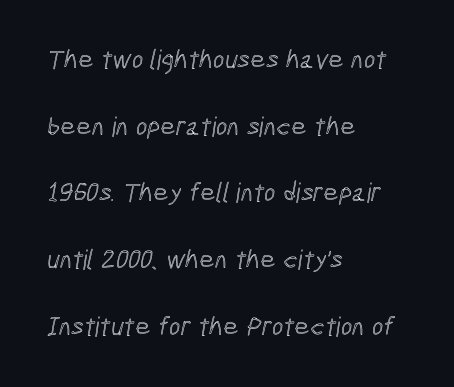
Q: Is the text underlined? A: No.
Q: How is the paragraph aligned? A: Left-aligned.
Q: Is the spacing between letters normal or unusually wide? A: Normal.
Q: Is the spacing between lines tight, normal or loose? A: Loose.
